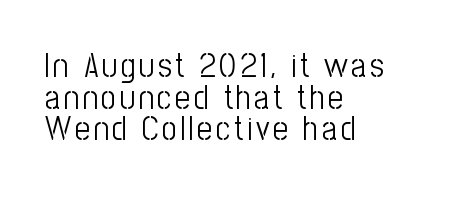
The image shows 33 px light, condensed sans-serif type, upright; set left-aligned, tight line spacing (0.96x), not underlined; low stroke contrast and a medium x-height.
